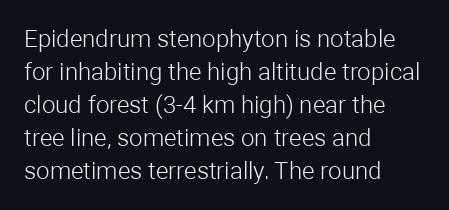
Q: Is the text bold? A: No.
Q: Is the text italic (slanted)? A: No, it is upright.
Q: Is the text underlined? A: No.
Q: How is the paragraph aligned? A: Left-aligned.
Q: Is the spacing between letters normal or unusually wide? A: Normal.
Q: Is the spacing between lines tight, normal or loose? A: Normal.
